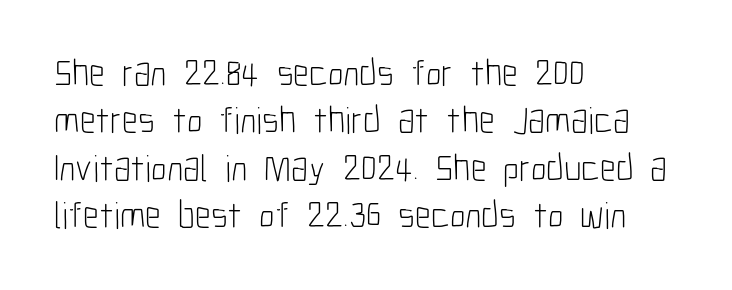
Q: Is the text bold? A: No.
Q: Is the text italic (slanted)? A: No, it is upright.
Q: Is the typeface a serif or a sans-serif typeface? A: Sans-serif.
Q: Is the text underlined? A: No.
Q: How is the paragraph aligned? A: Left-aligned.
Q: Is the spacing between letters normal or unusually wide? A: Normal.
Q: Is the spacing between lines tight, normal or loose? A: Normal.
Q: Width (condensed, normal, or wide)? A: Condensed.
Q: Stroke contrast? A: Low.
Q: x-height? A: Medium.
Q: Monospaced? A: No.
